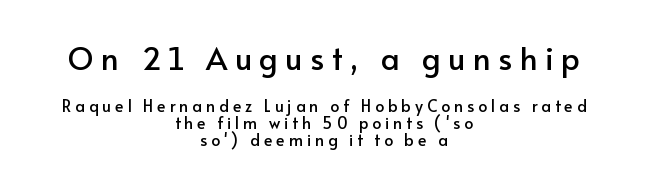
{"serif": "no", "italic": "no", "width": "normal", "stroke_contrast": "low", "x_height": "small", "monospaced": "no", "underline": "no", "align": "center", "line_spacing": "tight", "line_spacing_ratio": 1.09, "letter_spacing": "wide", "letter_spacing_em": 0.24, "larger_block": "first", "size_ratio": 1.94, "glyph_px": 31}
